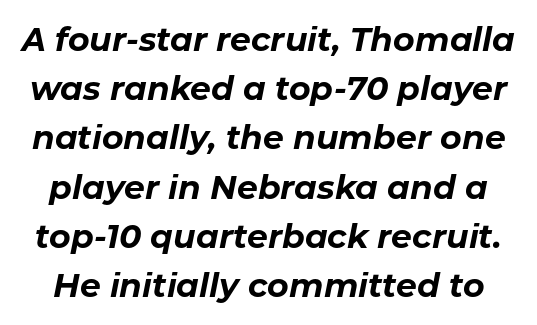
What's the leading like? Ordinary, nothing unusual. Each glyph is drawn with heavy, bold strokes. Is this a fixed-width face? No — the glyphs have proportional, varying widths. The face used here has a pronounced slope to its letters.
